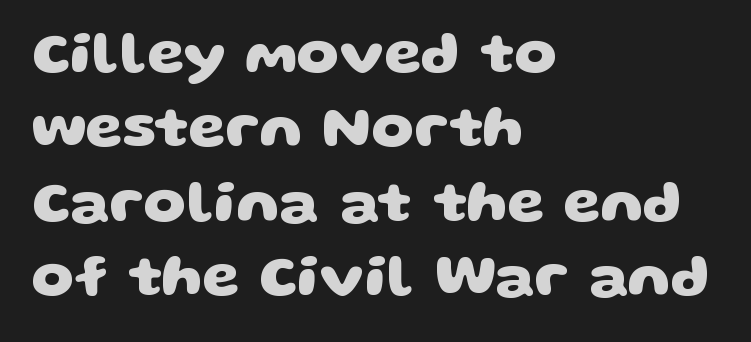
Horizontally, the lines are justified to the leading edge only. The letters sit at their default tracking, neither squeezed nor spread. Do the characters align in a grid? No, the font is proportional. The letters are bold, with thick, heavy strokes.
